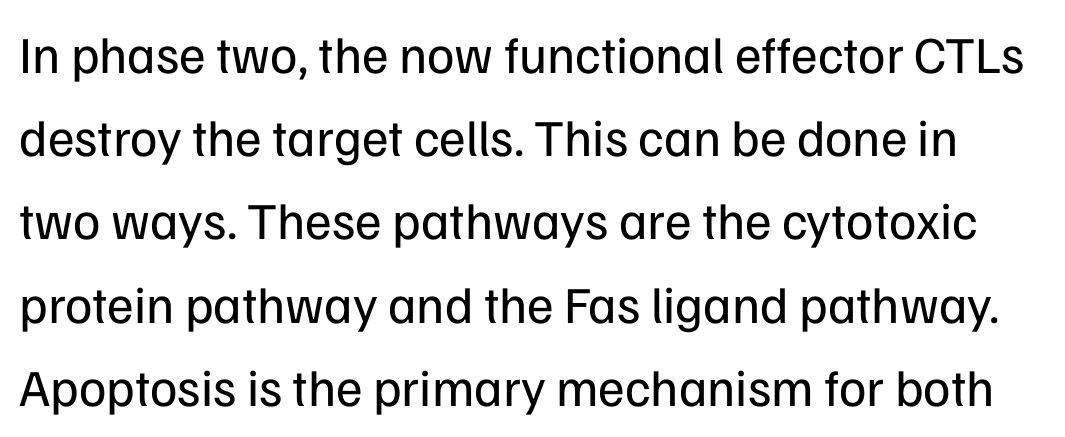
{"serif": "no", "italic": "no", "bold": "no", "weight": "regular", "width": "normal", "stroke_contrast": "low", "x_height": "medium", "monospaced": "no", "underline": "no", "line_spacing": "normal", "line_spacing_ratio": 1.6, "letter_spacing": "normal", "letter_spacing_em": 0.0, "glyph_px": 52}
